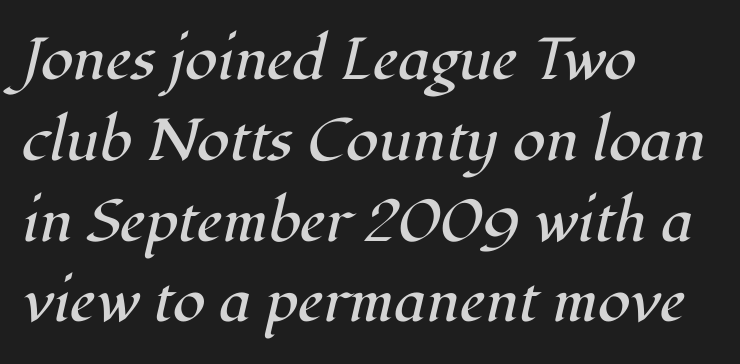
The image shows 59 px regular-weight serif type, italic (leaning right); set left-aligned, normal line spacing (1.37x), normal letter spacing, not underlined; high stroke contrast and a medium x-height.
